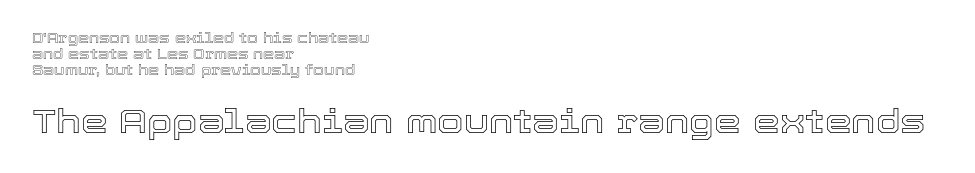
{"italic": "no", "width": "normal", "x_height": "medium", "monospaced": "no", "underline": "no", "align": "left", "line_spacing": "tight", "line_spacing_ratio": 1.14, "letter_spacing": "normal", "letter_spacing_em": 0.0, "larger_block": "second", "size_ratio": 2.43, "glyph_px": 34}
